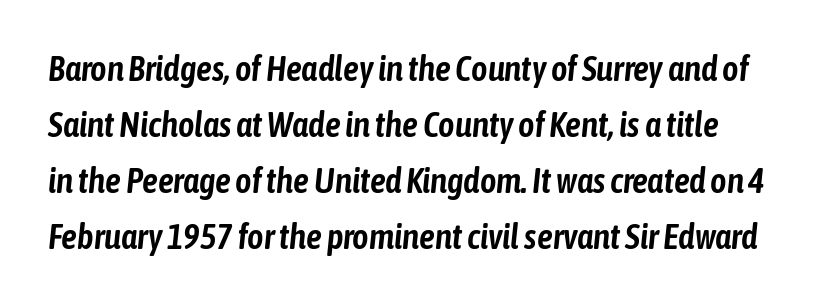
The face used here is rendered with its standard letterfit. The text carries the slant typical of an italic or oblique font. Do the characters align in a grid? No, the font is proportional. The area under the type is left untouched.
